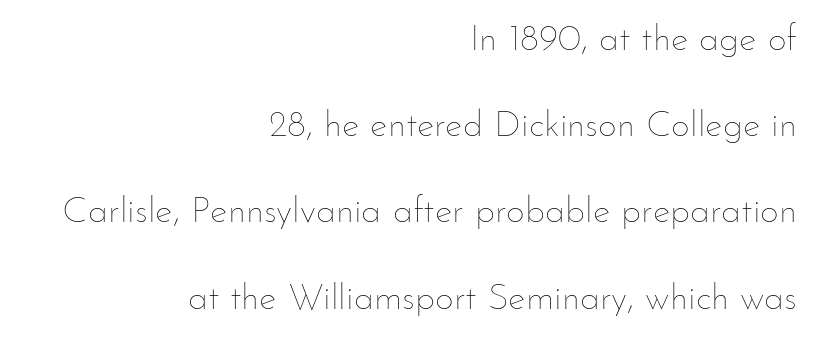
Q: Is the text bold? A: No.
Q: Is the text italic (slanted)? A: No, it is upright.
Q: Is the text underlined? A: No.
Q: How is the paragraph aligned? A: Right-aligned.
Q: Is the spacing between letters normal or unusually wide? A: Normal.
Q: Is the spacing between lines tight, normal or loose? A: Loose.
Q: Width (condensed, normal, or wide)? A: Normal.
Q: Stroke contrast? A: Low.
Q: x-height? A: Small.
Q: Monospaced? A: No.
